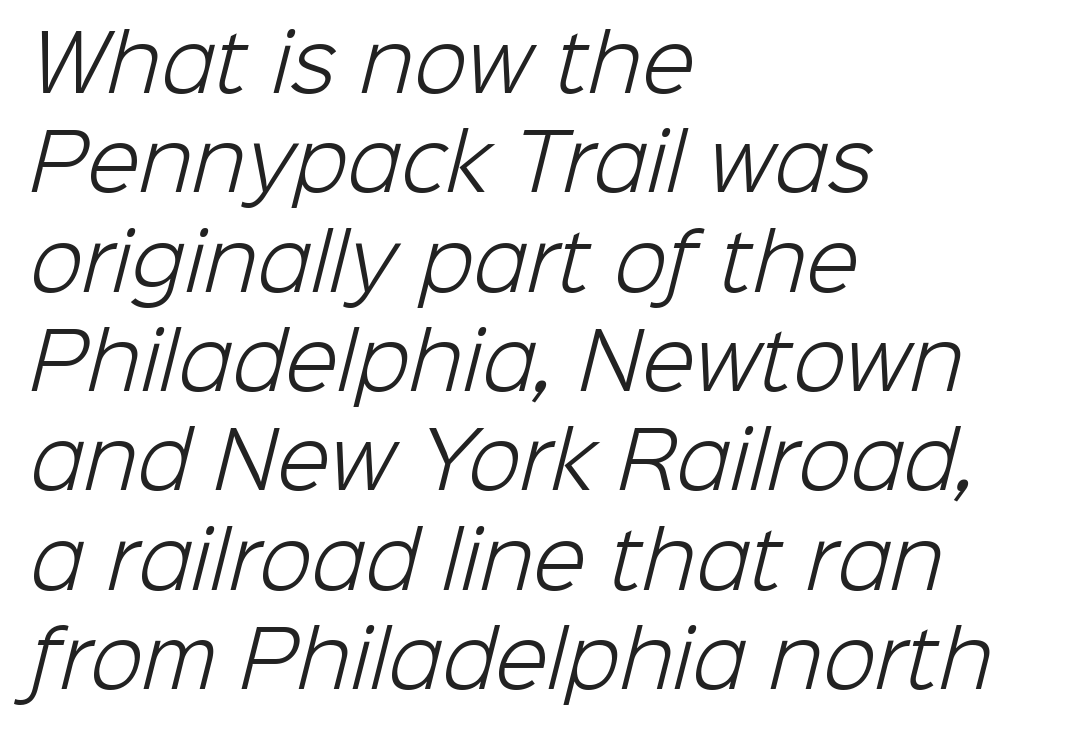
The image shows 77 px light sans-serif type; set left-aligned, normal line spacing (1.29x), normal letter spacing, not underlined; low stroke contrast and a medium x-height.
